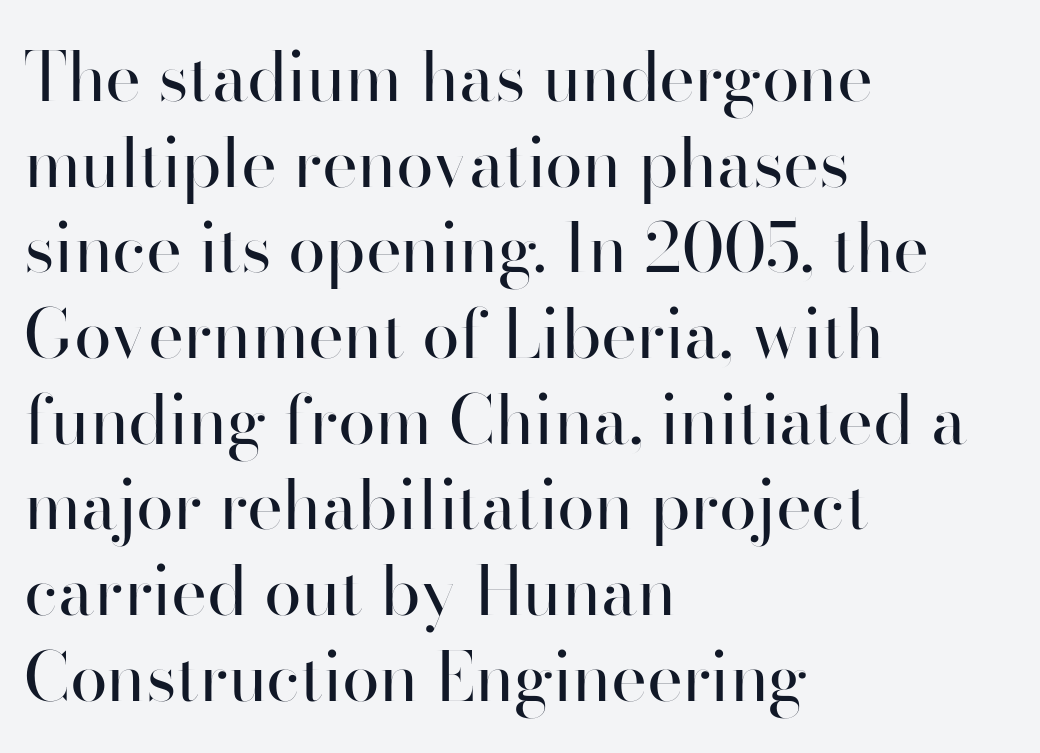
These lines sit exactly where default settings would place them. Words appear dense and cohesive because spacing is normal. No word sits above an underline. Where is the straight margin? On the left. Here the designer chose a conventional face with non-uniform glyph widths.
